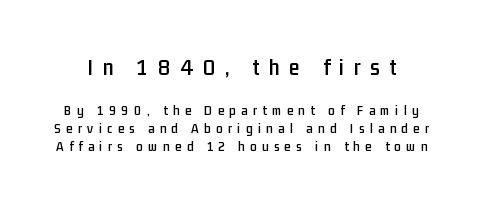
The image shows 24 px text type, upright; set normal line spacing (1.26x), unusually wide letter spacing (+0.39 em), not underlined; the first (top) block is 1.71x larger.
